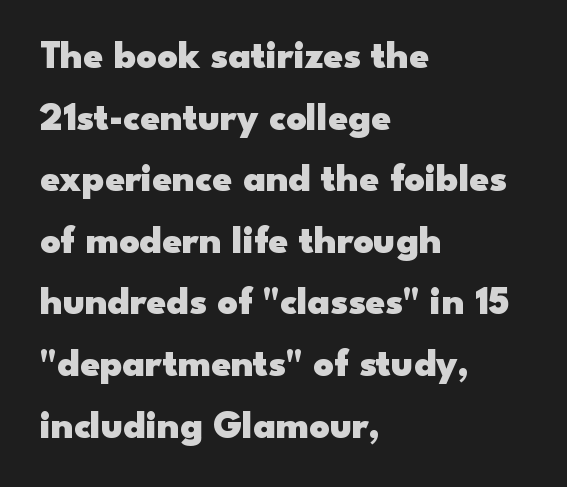
The image shows 39 px heavy, wide sans-serif type, upright; set left-aligned, normal line spacing (1.58x), normal letter spacing, not underlined; low stroke contrast and a small x-height.
